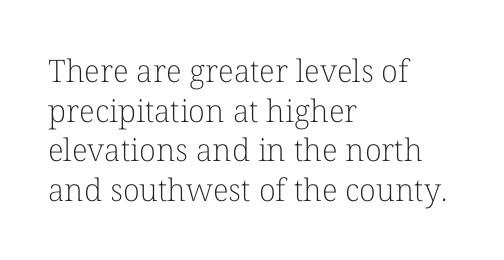
{"serif": "yes", "italic": "no", "bold": "no", "weight": "light", "width": "normal", "stroke_contrast": "low", "x_height": "medium", "monospaced": "no", "underline": "no", "align": "left", "line_spacing": "normal", "line_spacing_ratio": 1.28, "letter_spacing": "normal", "letter_spacing_em": 0.0, "glyph_px": 31}
